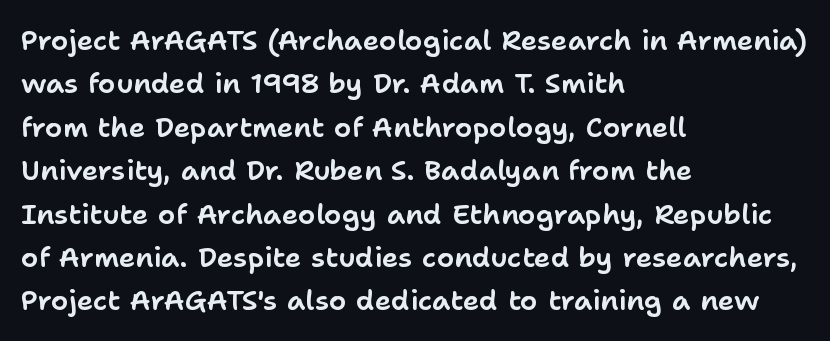
{"serif": "no", "italic": "no", "width": "normal", "stroke_contrast": "low", "x_height": "medium", "monospaced": "no", "underline": "no", "align": "left", "line_spacing": "normal", "line_spacing_ratio": 1.55, "letter_spacing": "normal", "letter_spacing_em": 0.0, "glyph_px": 28}
